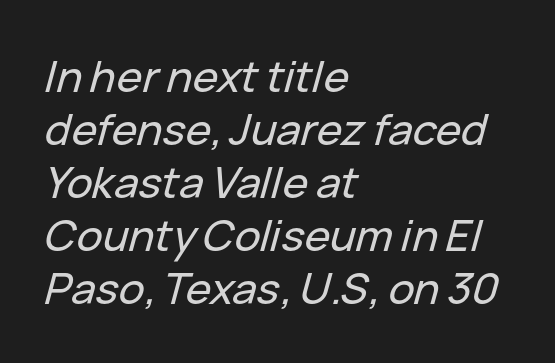
Caption: standard tracking, unaltered. Proportional: the letters do not fall into vertical columns. A bare baseline throughout the passage. It's the slanting kind of type. The paragraph shown leans on its left margin.
